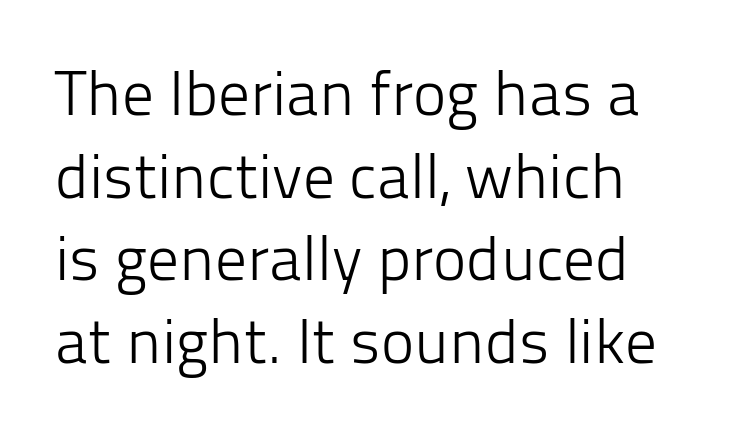
Q: Is the text bold? A: No.
Q: Is the text italic (slanted)? A: No, it is upright.
Q: Is the typeface a serif or a sans-serif typeface? A: Sans-serif.
Q: Is the text underlined? A: No.
Q: Is the spacing between letters normal or unusually wide? A: Normal.
Q: Is the spacing between lines tight, normal or loose? A: Normal.
Q: Width (condensed, normal, or wide)? A: Normal.
Q: Stroke contrast? A: Low.
Q: x-height? A: Medium.
Q: Monospaced? A: No.
